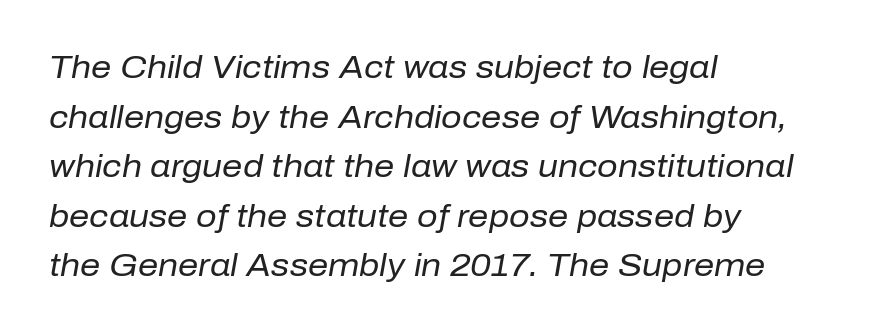
{"italic": "yes", "lean": "right", "slant_degrees": 10, "bold": "no", "weight": "regular", "width": "normal", "stroke_contrast": "low", "x_height": "medium", "monospaced": "no", "underline": "no", "align": "left", "line_spacing": "normal", "line_spacing_ratio": 1.55, "letter_spacing": "normal", "letter_spacing_em": 0.0, "glyph_px": 32}
